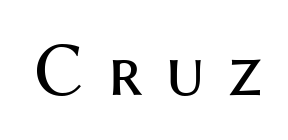
The image shows 77 px regular-weight sans-serif type, upright; set unusually wide letter spacing (+0.28 em), not underlined; medium stroke contrast and a medium x-height.
